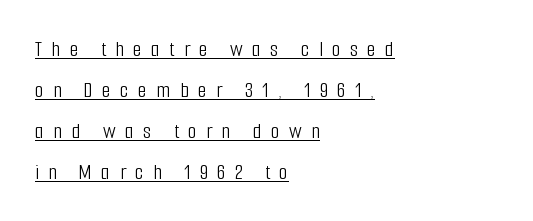
{"italic": "no", "bold": "no", "underline": "yes", "align": "left", "line_spacing_ratio": 1.78, "letter_spacing": "wide", "letter_spacing_em": 0.4, "glyph_px": 23}
